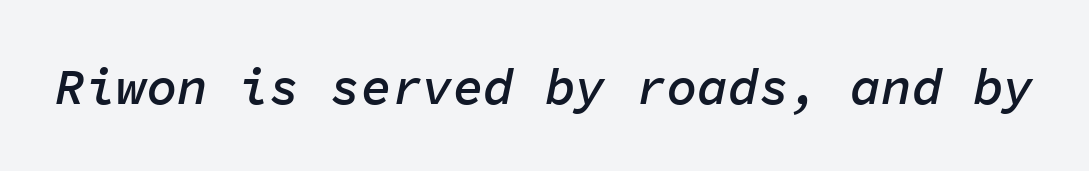
Glyph-to-glyph distance matches everyday printed text. Spacing verdict: monospaced, one width for all characters. A bit beefed up — I'd call it semibold rather than bold. The foot of each line stays bare and open. The passage shown leans; its letterforms are oblique.
